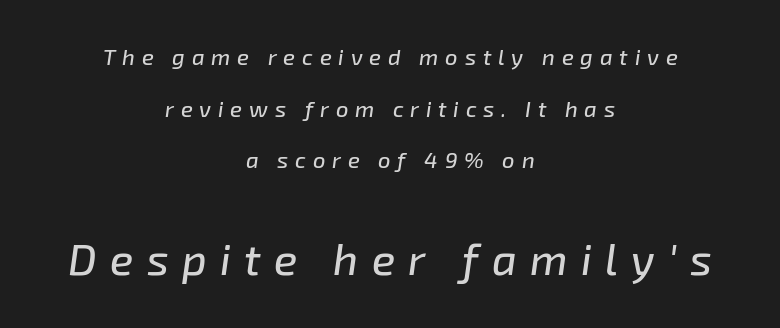
{"italic": "yes", "lean": "right", "slant_degrees": 8, "width": "normal", "stroke_contrast": "low", "x_height": "medium", "monospaced": "no", "underline": "no", "align": "center", "line_spacing": "loose", "line_spacing_ratio": 2.35, "letter_spacing": "wide", "letter_spacing_em": 0.31, "larger_block": "second", "size_ratio": 1.95, "glyph_px": 43}
